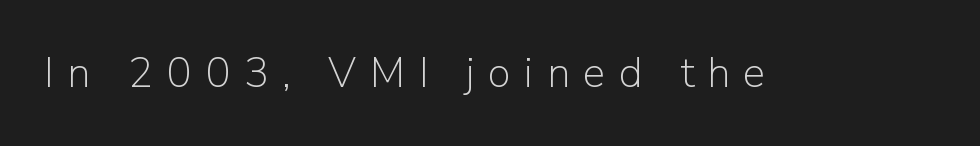
The tracking jumps out immediately: characters are airy and widely separated. Check where the strokes stop: nothing finishes them off — pure sans. The glyphs are unaccompanied by any horizontal stroke below them. The letters stand straight up with perfectly vertical stems. Character widths vary here, with narrow letters taking less room than wide ones.
